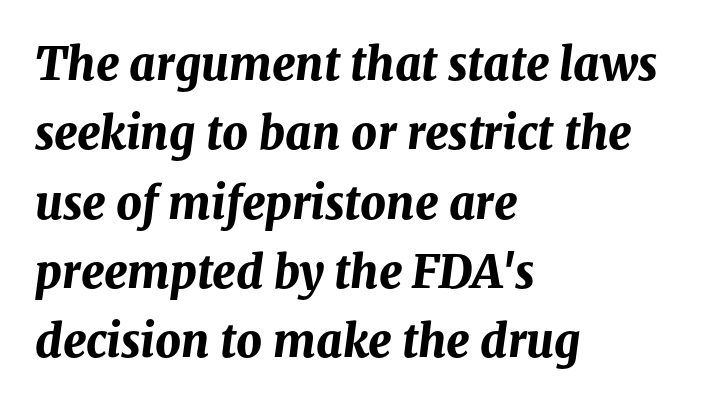
The image shows 45 px bold type, italic (leaning right); set left-aligned, normal line spacing (1.54x), normal letter spacing, not underlined; medium stroke contrast and a medium x-height.
